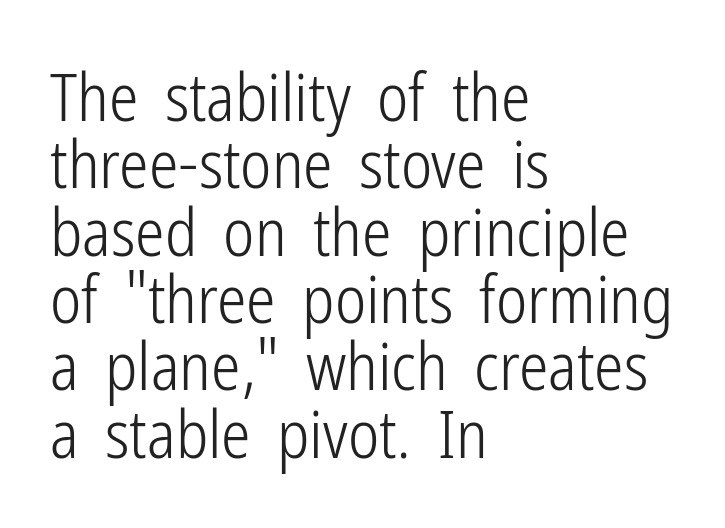
The image shows 66 px light, condensed sans-serif type, upright; set left-aligned, tight line spacing (1.02x), normal letter spacing, not underlined; low stroke contrast and a medium x-height.
